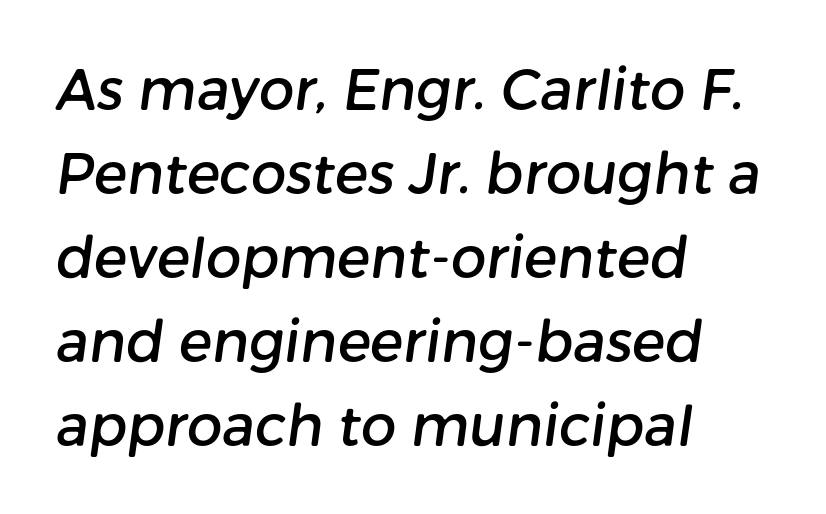
The words here are not underlined. Baseline-to-baseline distance is the conventional proportion of letter height. Think of a printed novel: that variable character pitch is what you see here. The lines are quadded left. The horizontal fit of the characters is conventional and even. Classification — sans serif.
